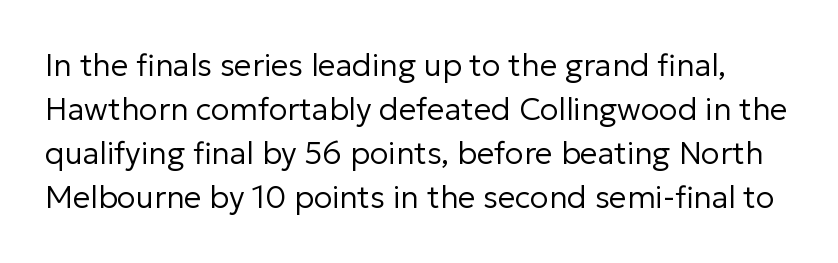
The image shows 31 px regular-weight sans-serif type, upright; set normal line spacing (1.42x), normal letter spacing, not underlined; low stroke contrast and a medium x-height.
